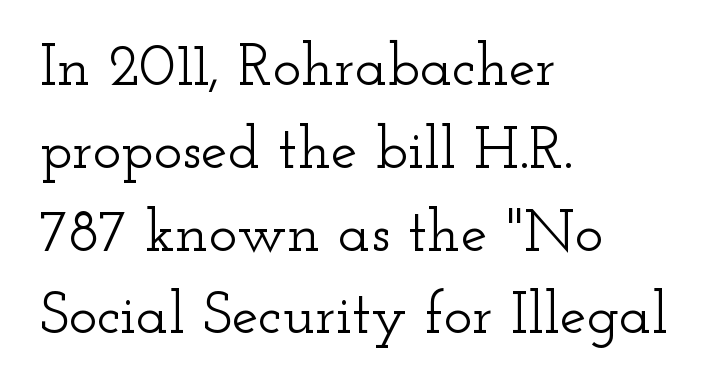
Q: Is the text italic (slanted)? A: No, it is upright.
Q: Is the typeface a serif or a sans-serif typeface? A: Serif.
Q: Is the text underlined? A: No.
Q: How is the paragraph aligned? A: Left-aligned.
Q: Is the spacing between letters normal or unusually wide? A: Normal.
Q: Is the spacing between lines tight, normal or loose? A: Normal.
Q: Width (condensed, normal, or wide)? A: Wide.
Q: Stroke contrast? A: Low.
Q: x-height? A: Small.
Q: Monospaced? A: No.
